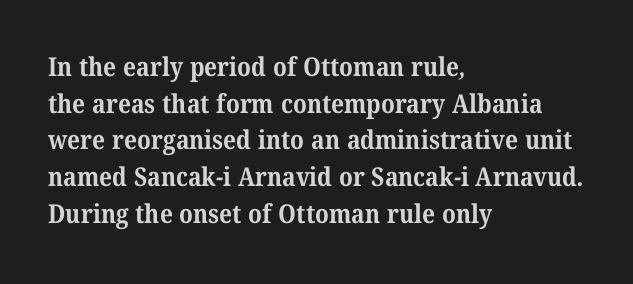
Quick note: interline space is typical. This rendering leaves character spacing at its baseline value. The characters look thick and weighty, a clear bold. The foot of each line stays bare and open. This sample is left-justified, so line endings fall wherever the words run out.
